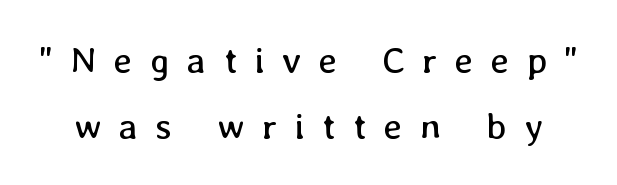
The image shows 37 px regular-weight type, upright; set line spacing 1.78x, unusually wide letter spacing (+0.47 em), not underlined; low stroke contrast and a medium x-height.
